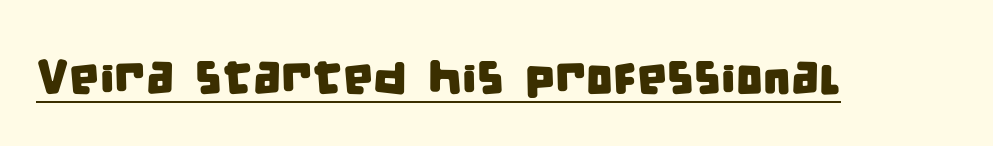
{"serif": "no", "width": "condensed", "stroke_contrast": "low", "x_height": "large", "monospaced": "no", "underline": "yes", "letter_spacing": "normal", "letter_spacing_em": 0.0, "glyph_px": 48}
